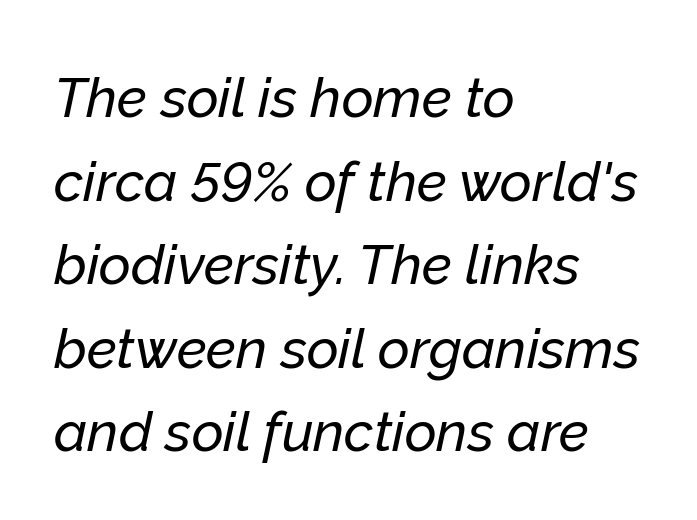
The image shows 55 px text type, italic (leaning right); set left-aligned, normal line spacing (1.52x), normal letter spacing, not underlined; low stroke contrast and a medium x-height.
